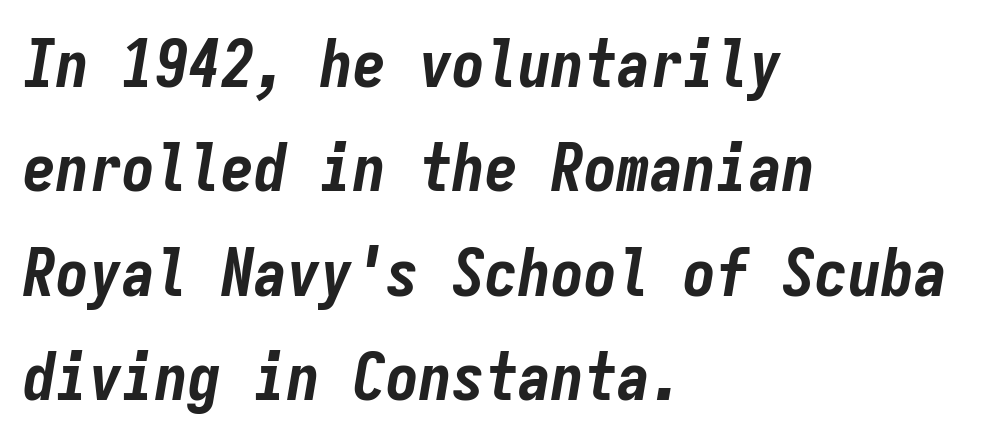
{"italic": "yes", "lean": "right", "slant_degrees": 9, "bold": "yes", "weight": "bold", "width": "condensed", "stroke_contrast": "low", "x_height": "medium", "monospaced": "yes", "underline": "no", "align": "left", "line_spacing": "normal", "line_spacing_ratio": 1.58, "letter_spacing": "normal", "letter_spacing_em": 0.0, "glyph_px": 66}
